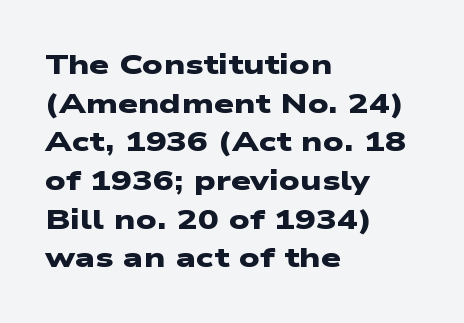
Strokes here are thick enough to call this a true bold. The passage is arranged the way most books set body copy — flush left. You can tell from the bare stems that sans-serif type was used. Interline gaps are of average width in this sample.
